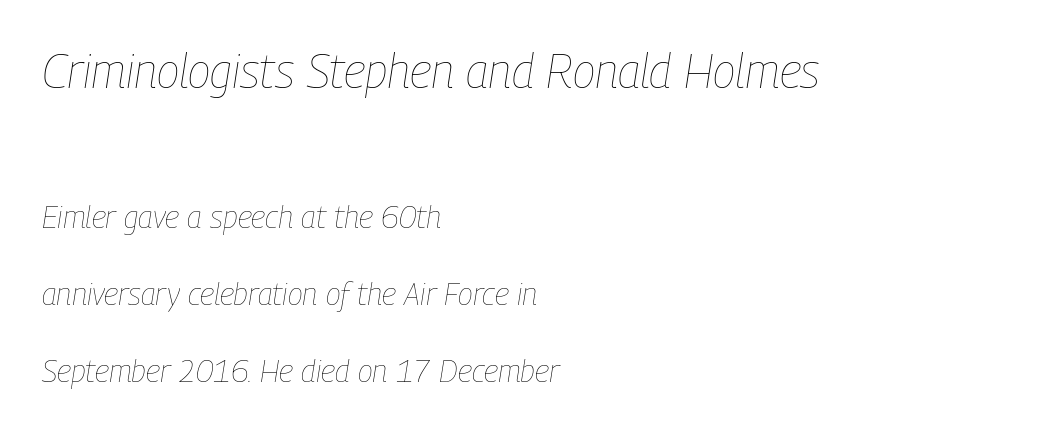
Observe the lean: these are italic letterforms. Between these two stacked blocks, the higher one wins on size. Type without underlining. The tracking reads as untouched default to a designer's eye. No chunkiness to these letters — they're not bold. Every row of glyphs begins at an identical x-position on the left.
